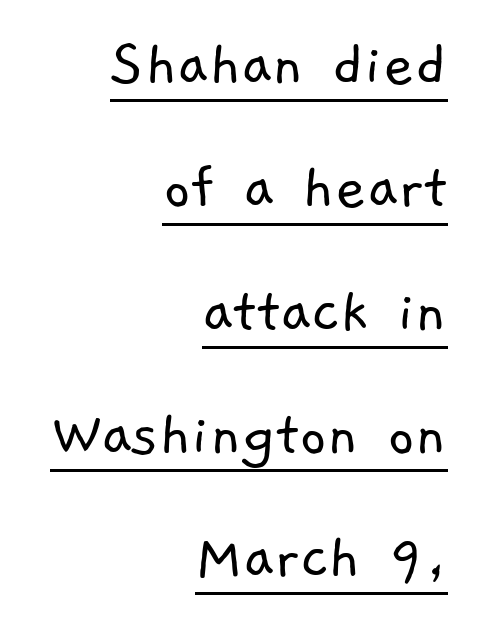
The image shows 67 px light sans-serif type; set right-aligned, line spacing 1.84x, normal letter spacing, underlined; low stroke contrast and a medium x-height.
